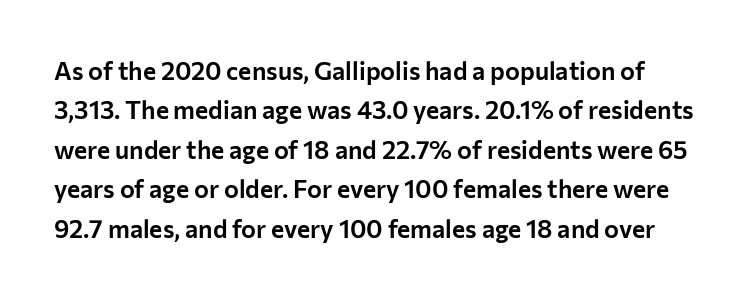
Q: Is the text italic (slanted)? A: No, it is upright.
Q: Is the text underlined? A: No.
Q: Is the spacing between letters normal or unusually wide? A: Normal.
Q: Is the spacing between lines tight, normal or loose? A: Normal.
